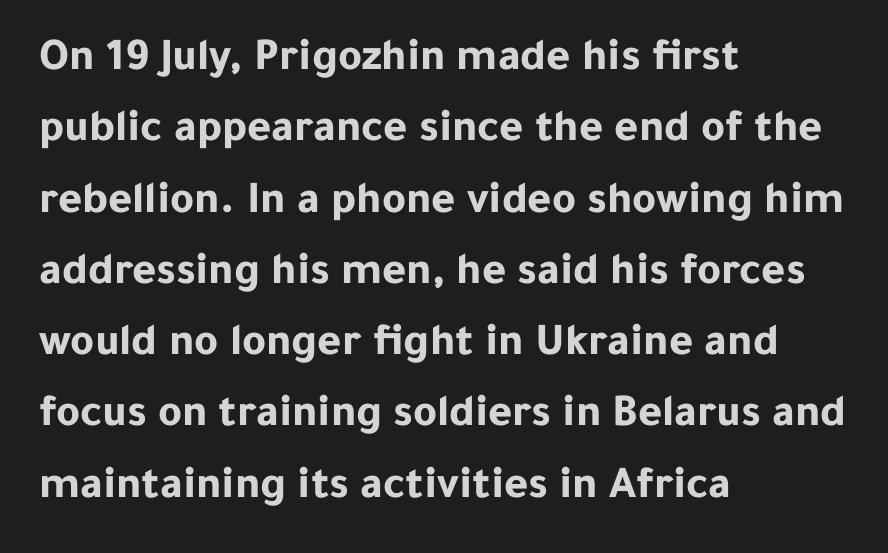
The image shows 46 px bold sans-serif type, upright; set left-aligned, normal line spacing (1.55x), normal letter spacing, not underlined; low stroke contrast and a medium x-height.
